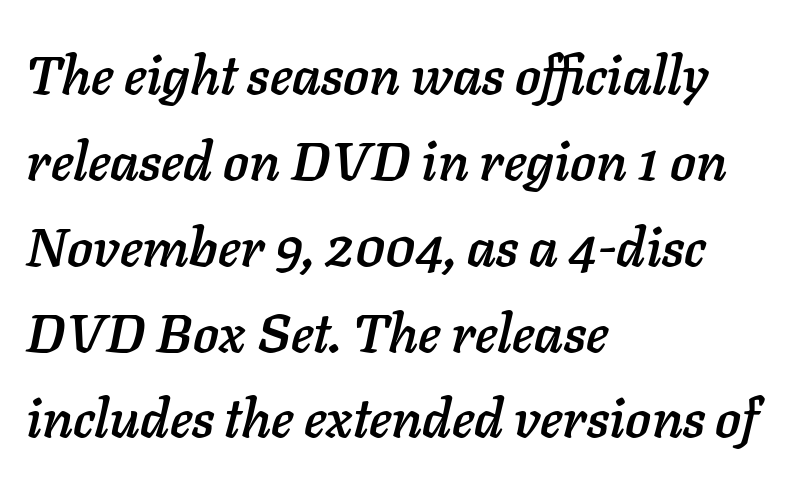
Here the glyphs are tracked normally, forming tight word shapes. The zone under the glyphs is completely vacant. Rows of type keep a routine distance in the vertical direction. You could not count columns in this text — the font is proportionally spaced.
